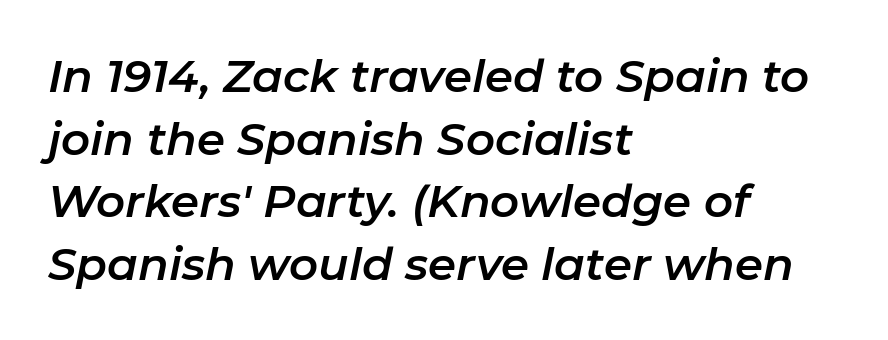
The image shows 45 px text type, italic (leaning right); set left-aligned, normal line spacing (1.39x), normal letter spacing, not underlined; low stroke contrast and a medium x-height.
